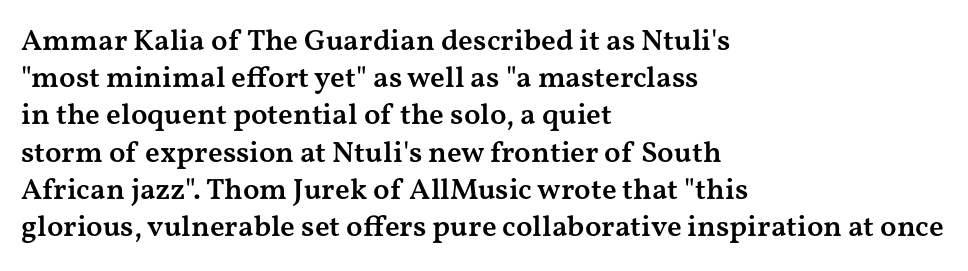
Q: Is the text bold? A: Semi-bold.
Q: Is the text italic (slanted)? A: No, it is upright.
Q: Is the typeface a serif or a sans-serif typeface? A: Serif.
Q: Is the text underlined? A: No.
Q: How is the paragraph aligned? A: Left-aligned.
Q: Is the spacing between letters normal or unusually wide? A: Normal.
Q: Width (condensed, normal, or wide)? A: Wide.
Q: Stroke contrast? A: Medium.
Q: x-height? A: Medium.
Q: Monospaced? A: No.
